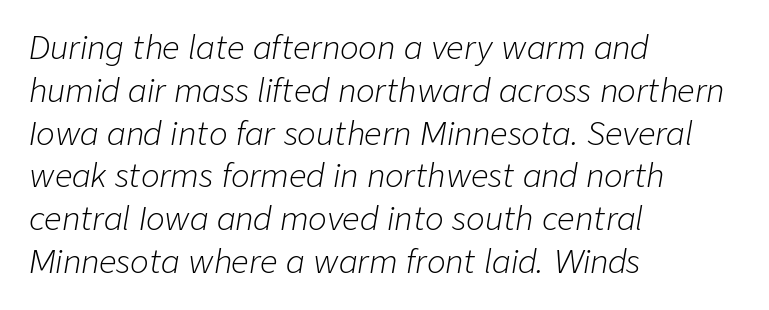
{"italic": "yes", "lean": "right", "slant_degrees": 9, "bold": "no", "weight": "light", "width": "normal", "stroke_contrast": "low", "x_height": "medium", "monospaced": "no", "underline": "no", "align": "left", "line_spacing": "normal", "line_spacing_ratio": 1.38, "letter_spacing": "normal", "letter_spacing_em": 0.0, "glyph_px": 31}
